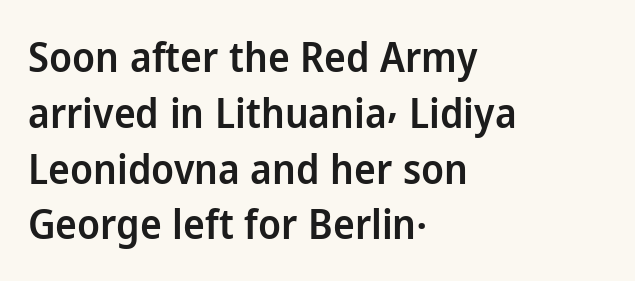
{"serif": "no", "italic": "no", "bold": "semi", "weight": "semibold", "width": "normal", "stroke_contrast": "low", "x_height": "medium", "monospaced": "no", "underline": "no", "align": "left", "line_spacing": "normal", "line_spacing_ratio": 1.36, "letter_spacing": "normal", "letter_spacing_em": 0.0, "glyph_px": 41}
